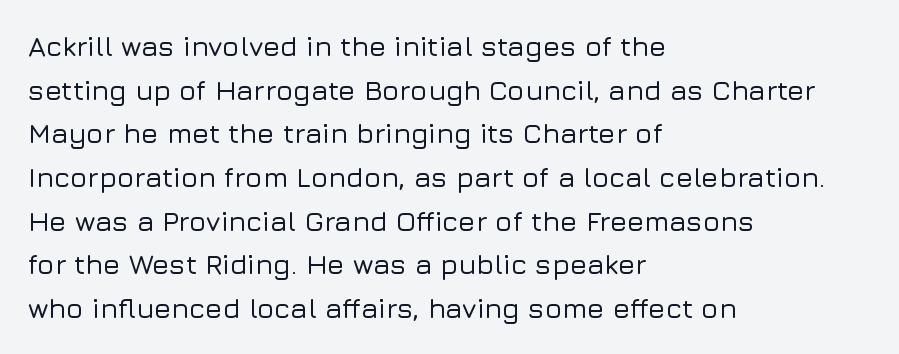
Unmarked baselines from the first word to the last. Honestly, the row spacing looks completely unremarkable. Notice how the passage keeps a crisp vertical edge on the left only. The horizontal fit of the characters is conventional and even. No italicization has been applied; the sample stays upright.
